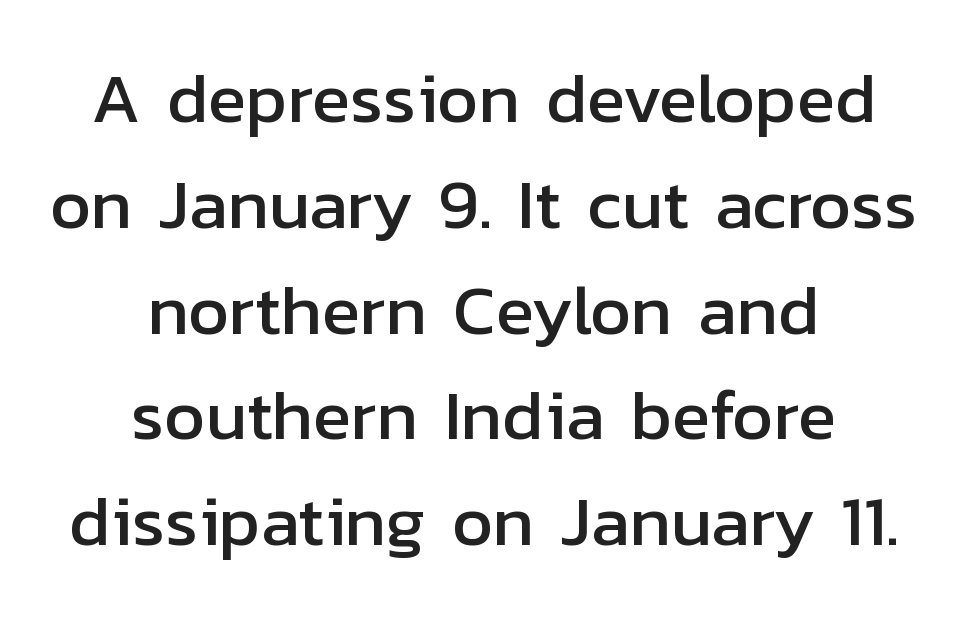
The image shows 71 px sans-serif type, upright; set centered, normal line spacing (1.49x), normal letter spacing, not underlined; low stroke contrast and a medium x-height.
